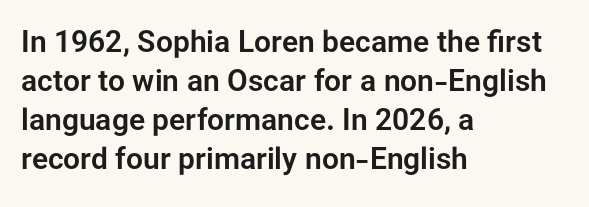
The image shows 30 px sans-serif type, upright; set left-aligned, normal line spacing (1.3x), normal letter spacing, not underlined; low stroke contrast and a medium x-height.
